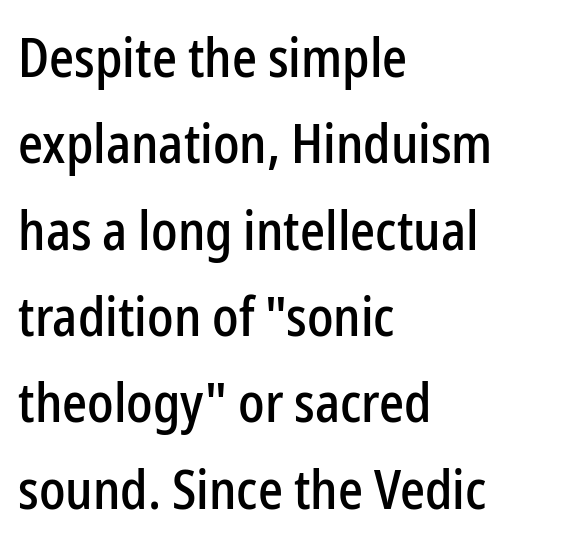
{"serif": "no", "italic": "no", "width": "condensed", "stroke_contrast": "low", "x_height": "medium", "monospaced": "no", "underline": "no", "align": "left", "line_spacing": "normal", "line_spacing_ratio": 1.57, "letter_spacing": "normal", "letter_spacing_em": 0.0, "glyph_px": 55}
